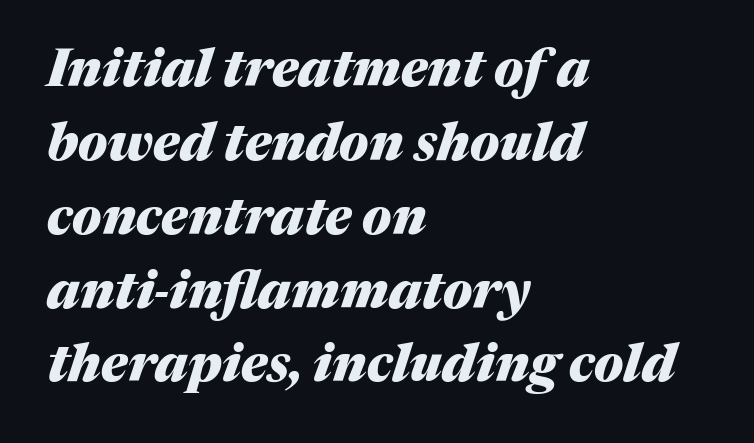
{"italic": "yes", "lean": "right", "slant_degrees": 17, "bold": "yes", "weight": "heavy", "width": "normal", "stroke_contrast": "medium", "x_height": "medium", "monospaced": "no", "underline": "no", "align": "left", "line_spacing": "normal", "line_spacing_ratio": 1.42, "letter_spacing": "normal", "letter_spacing_em": 0.0, "glyph_px": 52}
